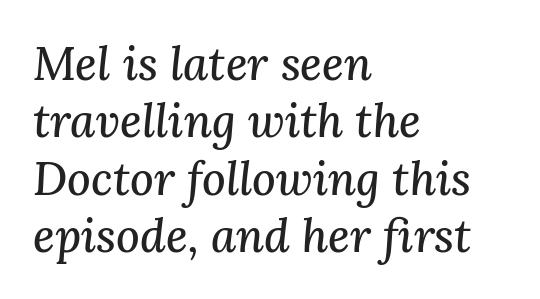
The image shows 46 px serif type, italic (leaning right); set left-aligned, normal line spacing (1.25x), normal letter spacing, not underlined; medium stroke contrast and a medium x-height.
